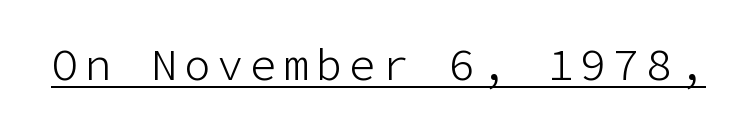
The letters stand upright; this is a roman face. In designer terms, the underline attribute is active on this setting. The typeface chosen for these lines omits serifs. A light-to-regular cut is what we see here.
